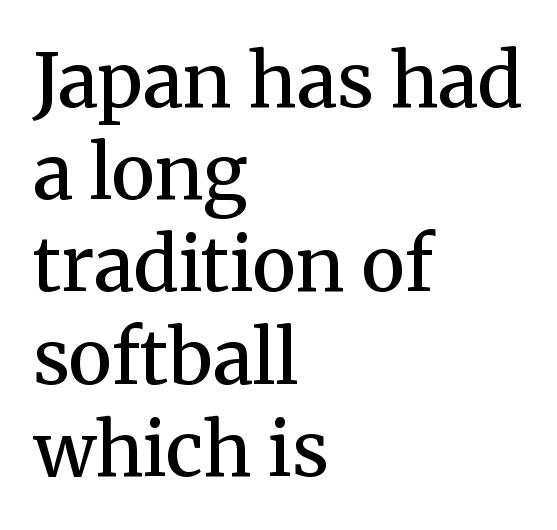
The image shows 75 px semibold serif type, upright; set left-aligned, line spacing 1.23x, normal letter spacing, not underlined; medium stroke contrast and a medium x-height.
